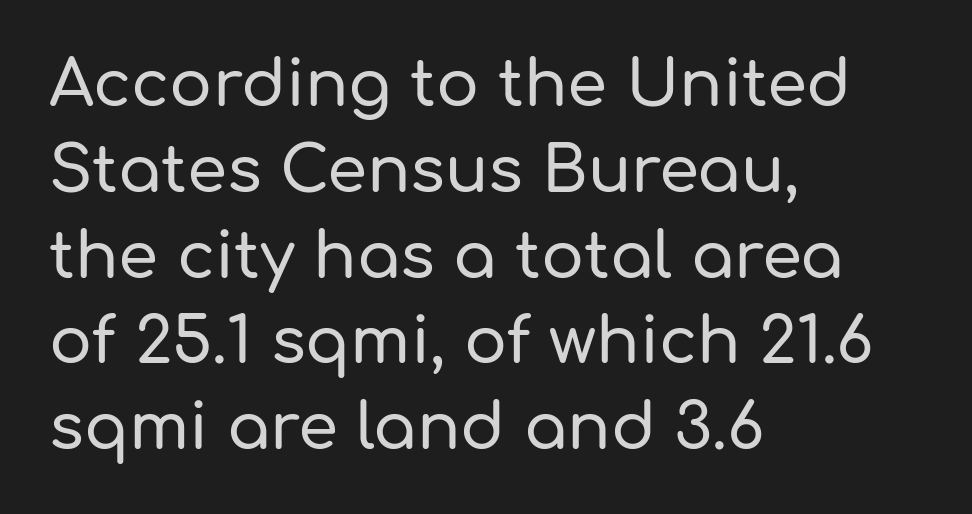
The image shows 64 px sans-serif type, upright; set left-aligned, normal line spacing (1.34x), normal letter spacing, not underlined; low stroke contrast and a medium x-height.
